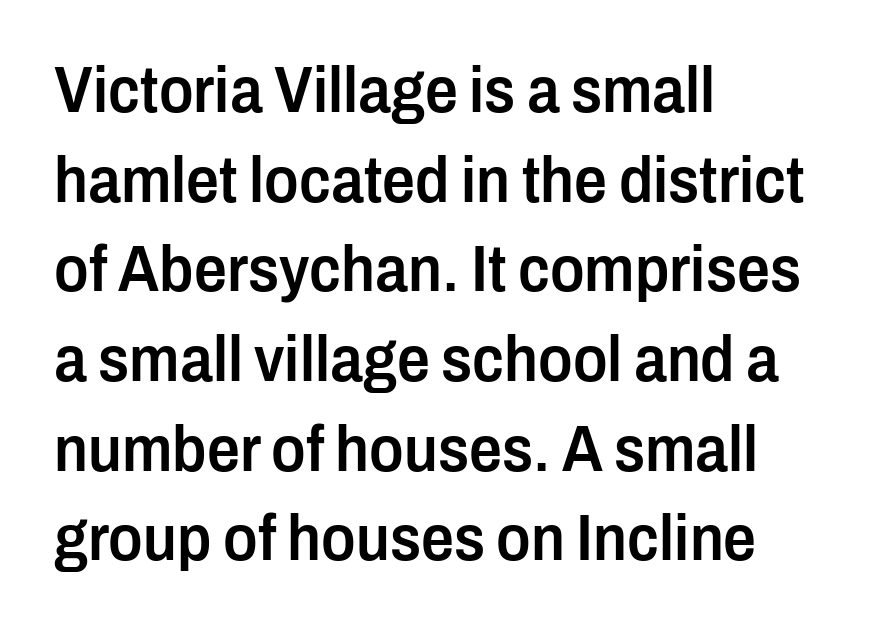
The image shows 65 px semibold, condensed sans-serif type, upright; set left-aligned, normal line spacing (1.38x), normal letter spacing, not underlined; low stroke contrast and a medium x-height.
